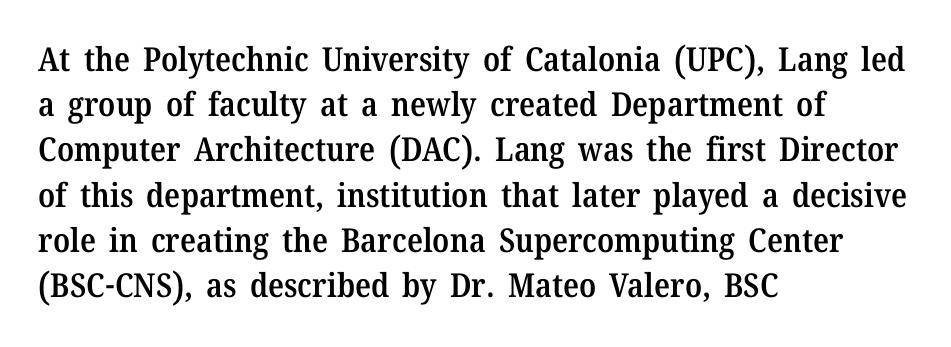
Q: Is the text bold? A: Semi-bold.
Q: Is the text italic (slanted)? A: No, it is upright.
Q: Is the typeface a serif or a sans-serif typeface? A: Serif.
Q: Is the text underlined? A: No.
Q: How is the paragraph aligned? A: Left-aligned.
Q: Is the spacing between letters normal or unusually wide? A: Normal.
Q: Is the spacing between lines tight, normal or loose? A: Normal.
Q: Width (condensed, normal, or wide)? A: Normal.
Q: Stroke contrast? A: Medium.
Q: x-height? A: Medium.
Q: Monospaced? A: No.
